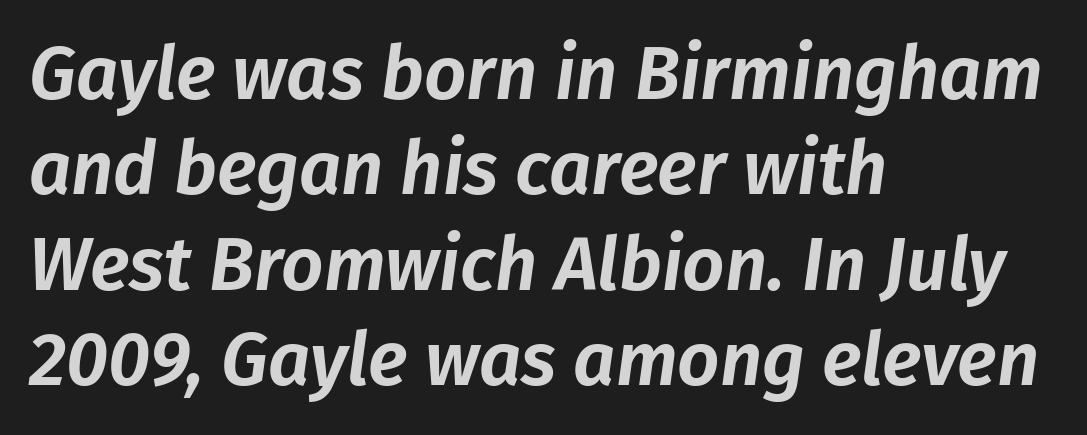
The whole block is typeset with a tilt. Anything drawn beneath the words? Only blank space. Does extra space separate the letters? No, they use regular spacing. The rendering uses natural spacing where letterforms have individual widths. The rendering uses a moderate line-height, typical for paragraphs.
